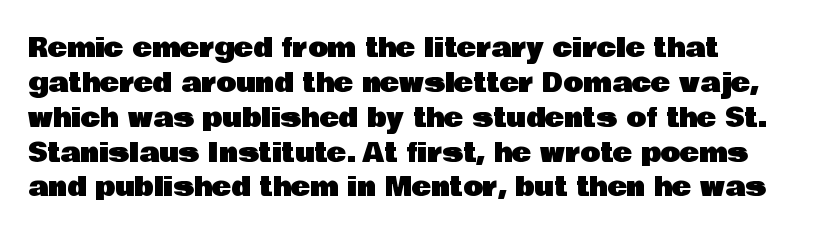
The rendering uses a moderate line-height, typical for paragraphs. The gap between lines stays unmarked. The axis of the letterforms is exactly vertical. Honestly, the letter spacing is just normal — you wouldn't notice it.
